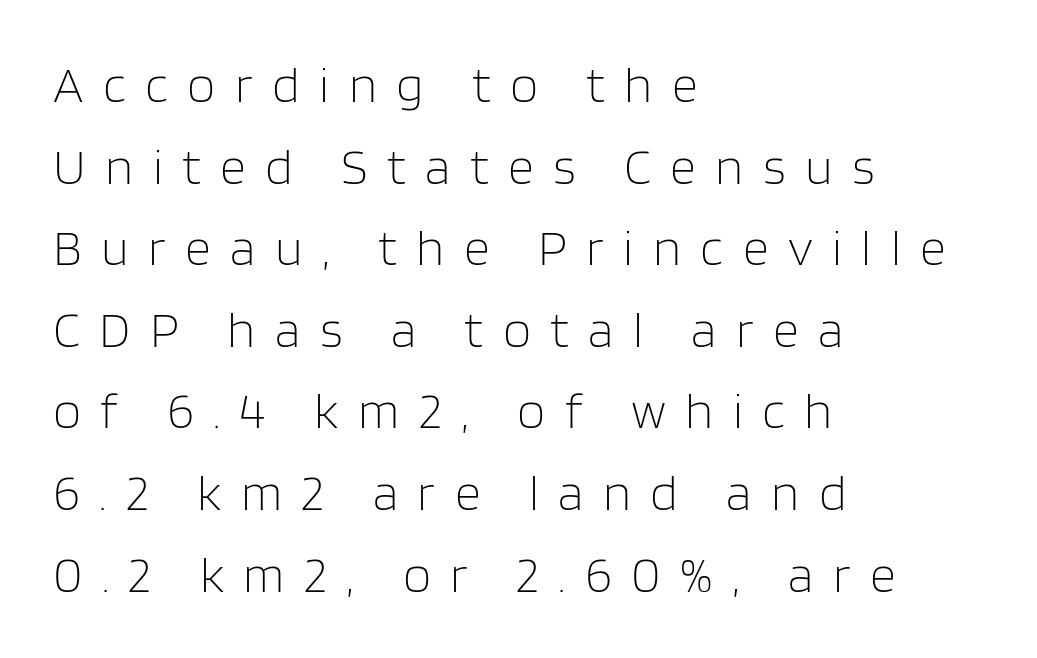
The image shows 51 px light sans-serif type, upright; set left-aligned, normal line spacing (1.6x), unusually wide letter spacing (+0.38 em), not underlined; low stroke contrast and a large x-height.
